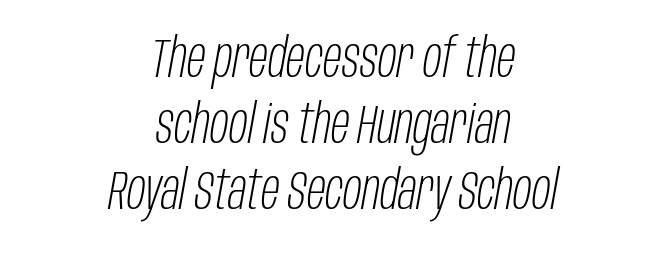
{"italic": "yes", "lean": "right", "slant_degrees": 10, "bold": "no", "weight": "light", "width": "condensed", "stroke_contrast": "low", "x_height": "large", "monospaced": "no", "underline": "no", "align": "center", "line_spacing_ratio": 1.2, "letter_spacing": "normal", "letter_spacing_em": 0.0, "glyph_px": 55}
